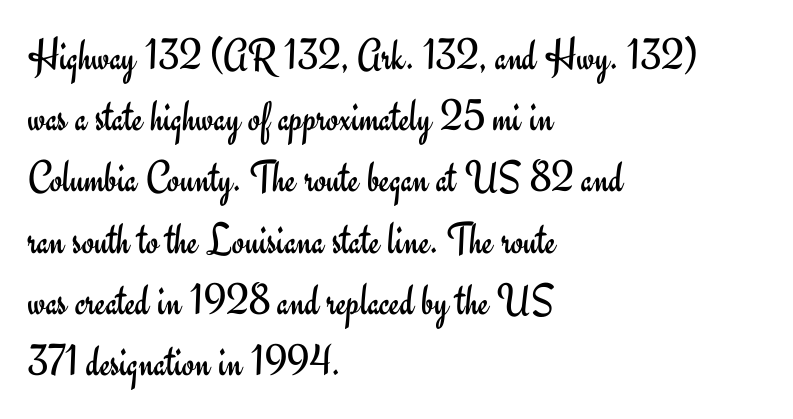
The image shows 45 px regular-weight sans-serif type; set left-aligned, normal line spacing (1.36x), normal letter spacing, not underlined; low stroke contrast and a small x-height.
